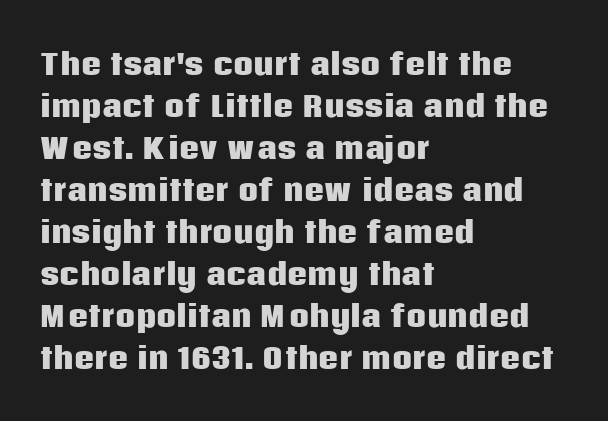
Q: Is the text bold? A: Yes.
Q: Is the text italic (slanted)? A: No, it is upright.
Q: Is the typeface a serif or a sans-serif typeface? A: Sans-serif.
Q: Is the text underlined? A: No.
Q: How is the paragraph aligned? A: Left-aligned.
Q: Is the spacing between letters normal or unusually wide? A: Normal.
Q: Is the spacing between lines tight, normal or loose? A: Normal.
Q: Width (condensed, normal, or wide)? A: Normal.
Q: Stroke contrast? A: Low.
Q: x-height? A: Large.
Q: Monospaced? A: No.
